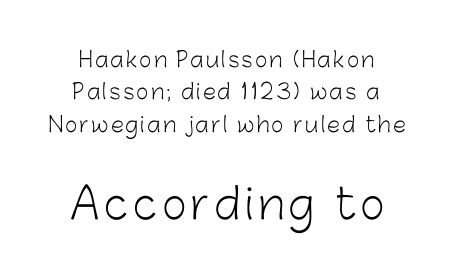
You get the small type first, then a jump to larger type. Stroke mass is kept to a normal reading level or below. This block has exactly the height ordinary leading produces. Look at the bottom of the vertical strokes: they stop flat, with no serifs. Think of a printed novel: that variable character pitch is what you see here. Teacher's note: observe the equal gaps on both sides — that is centered alignment.
